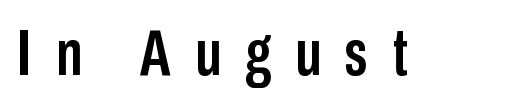
Ordinary non-slanted type is in use. Classification — sans serif. This sample has the flowing, uneven cadence of proportional lettering. Tracking value appears strongly positive — letters spread wide. The string is rendered with underlining switched off.
